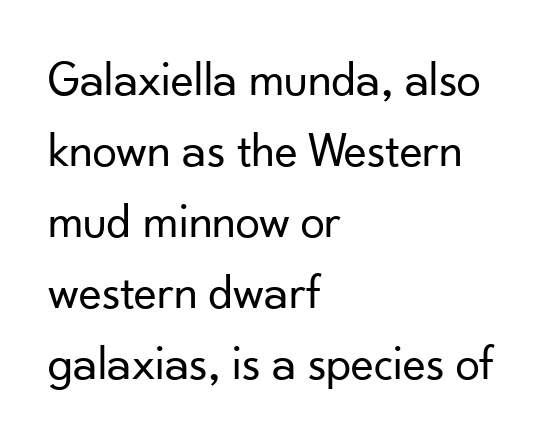
{"serif": "no", "italic": "no", "bold": "no", "weight": "regular", "width": "normal", "stroke_contrast": "low", "x_height": "small", "monospaced": "no", "underline": "no", "align": "left", "line_spacing": "normal", "line_spacing_ratio": 1.45, "letter_spacing": "normal", "letter_spacing_em": 0.0, "glyph_px": 49}
